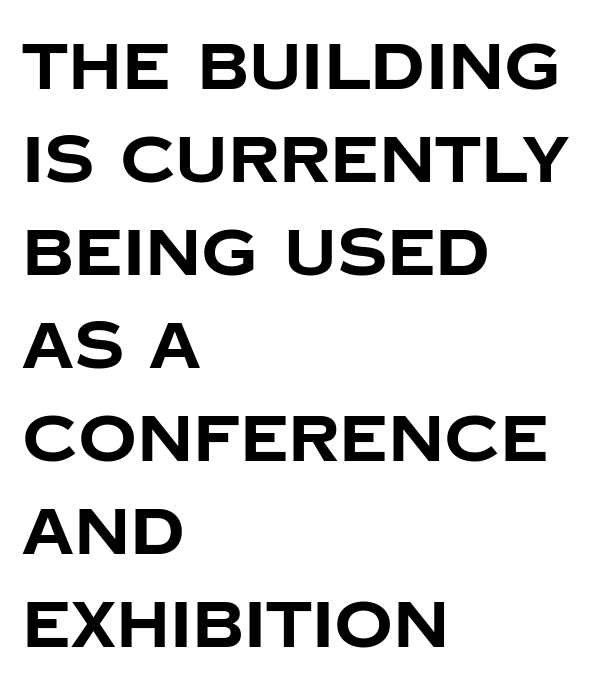
Q: Is the text bold? A: Yes.
Q: Is the text italic (slanted)? A: No, it is upright.
Q: Is the typeface a serif or a sans-serif typeface? A: Sans-serif.
Q: Is the text underlined? A: No.
Q: How is the paragraph aligned? A: Left-aligned.
Q: Is the spacing between letters normal or unusually wide? A: Normal.
Q: Is the spacing between lines tight, normal or loose? A: Normal.
Q: Width (condensed, normal, or wide)? A: Normal.
Q: Stroke contrast? A: Low.
Q: x-height? A: Large.
Q: Monospaced? A: No.
